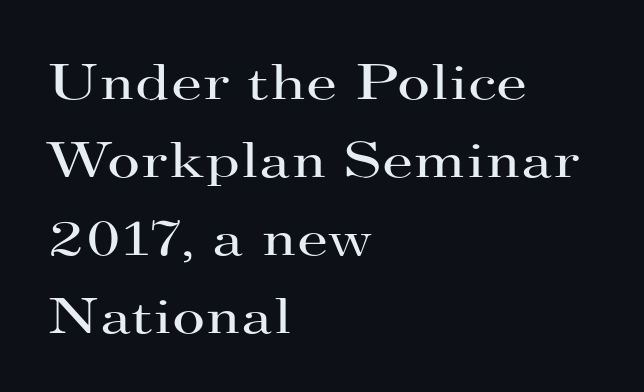
Q: Is the text bold? A: No.
Q: Is the text italic (slanted)? A: No, it is upright.
Q: Is the typeface a serif or a sans-serif typeface? A: Serif.
Q: Is the text underlined? A: No.
Q: How is the paragraph aligned? A: Left-aligned.
Q: Is the spacing between letters normal or unusually wide? A: Normal.
Q: Is the spacing between lines tight, normal or loose? A: Normal.
Q: Width (condensed, normal, or wide)? A: Wide.
Q: Stroke contrast? A: High.
Q: x-height? A: Small.
Q: Monospaced? A: No.
